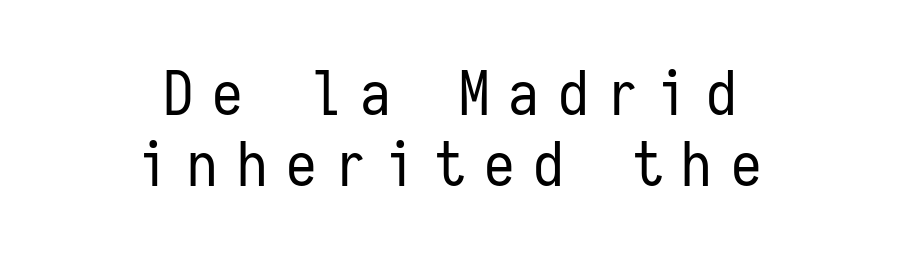
The image shows 61 px regular-weight, condensed sans-serif type, upright, monospaced; set centered, line spacing 1.16x, unusually wide letter spacing (+0.31 em), not underlined; low stroke contrast and a medium x-height.
